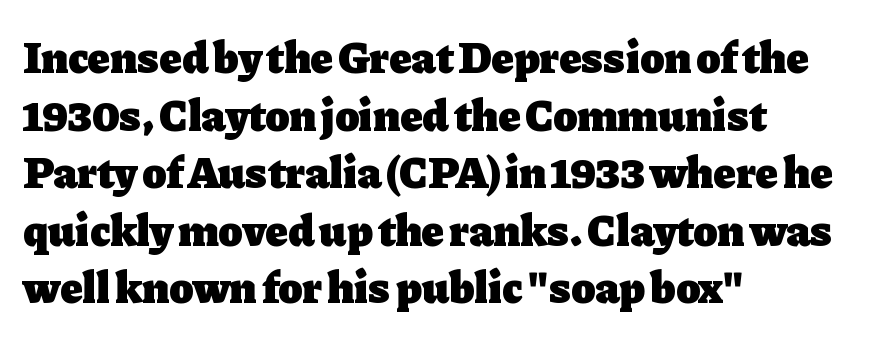
The image shows 45 px heavy serif type, upright; set left-aligned, normal line spacing (1.28x), normal letter spacing, not underlined; low stroke contrast and a medium x-height.
